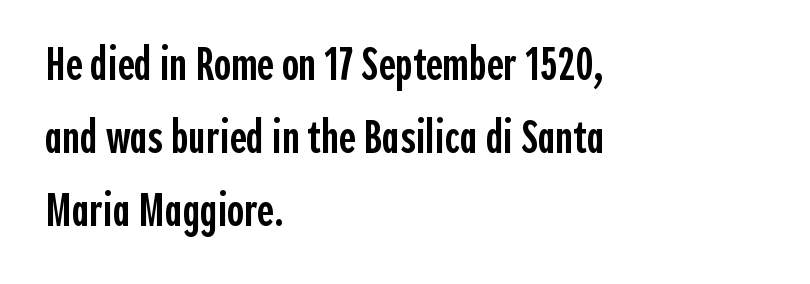
Evenly set lines give the paragraph a standard silhouette. A clean baseline with only descenders dipping below it. The typesetting leans somewhat heavy: a semibold. Each letter keeps its own natural width here, so spacing adapts to shape. Horizontally, the lines are justified to the leading edge only. The horizontal fit of the characters is conventional and even.
